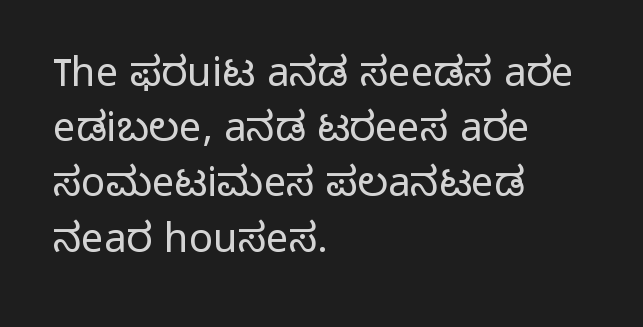
Are there feet on the stems? There aren't — it's a sans. Standard letterfit; no display-style spreading of the glyphs. In terms of leading, this rendering sits right in the middle. Ascenders rise straight up at ninety degrees.
